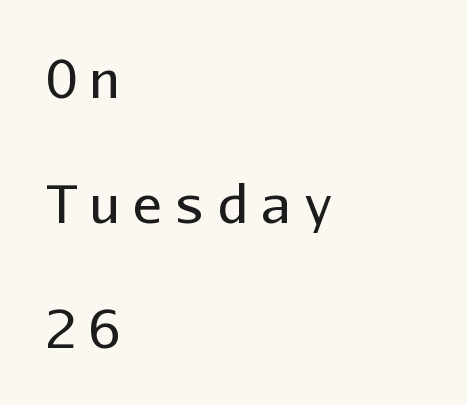
Q: Is the text bold? A: No.
Q: Is the text italic (slanted)? A: No, it is upright.
Q: Is the typeface a serif or a sans-serif typeface? A: Sans-serif.
Q: Is the text underlined? A: No.
Q: How is the paragraph aligned? A: Left-aligned.
Q: Is the spacing between letters normal or unusually wide? A: Unusually wide.
Q: Is the spacing between lines tight, normal or loose? A: Loose.
Q: Width (condensed, normal, or wide)? A: Normal.
Q: Stroke contrast? A: Low.
Q: x-height? A: Medium.
Q: Monospaced? A: Yes.
